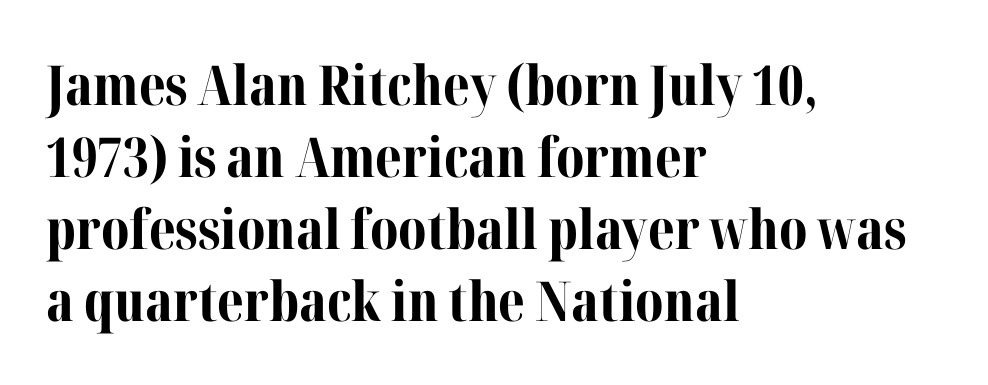
{"serif": "yes", "italic": "no", "bold": "yes", "weight": "bold", "width": "normal", "stroke_contrast": "medium", "x_height": "medium", "monospaced": "no", "underline": "no", "align": "left", "line_spacing": "normal", "line_spacing_ratio": 1.31, "letter_spacing": "normal", "letter_spacing_em": 0.0, "glyph_px": 55}
